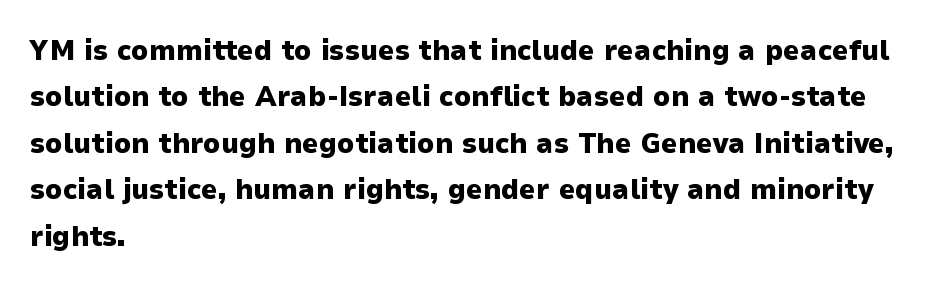
Q: Is the text bold? A: Yes.
Q: Is the text italic (slanted)? A: No, it is upright.
Q: Is the typeface a serif or a sans-serif typeface? A: Sans-serif.
Q: Is the text underlined? A: No.
Q: How is the paragraph aligned? A: Left-aligned.
Q: Is the spacing between letters normal or unusually wide? A: Normal.
Q: Is the spacing between lines tight, normal or loose? A: Normal.
Q: Width (condensed, normal, or wide)? A: Normal.
Q: Stroke contrast? A: Low.
Q: x-height? A: Medium.
Q: Monospaced? A: No.
